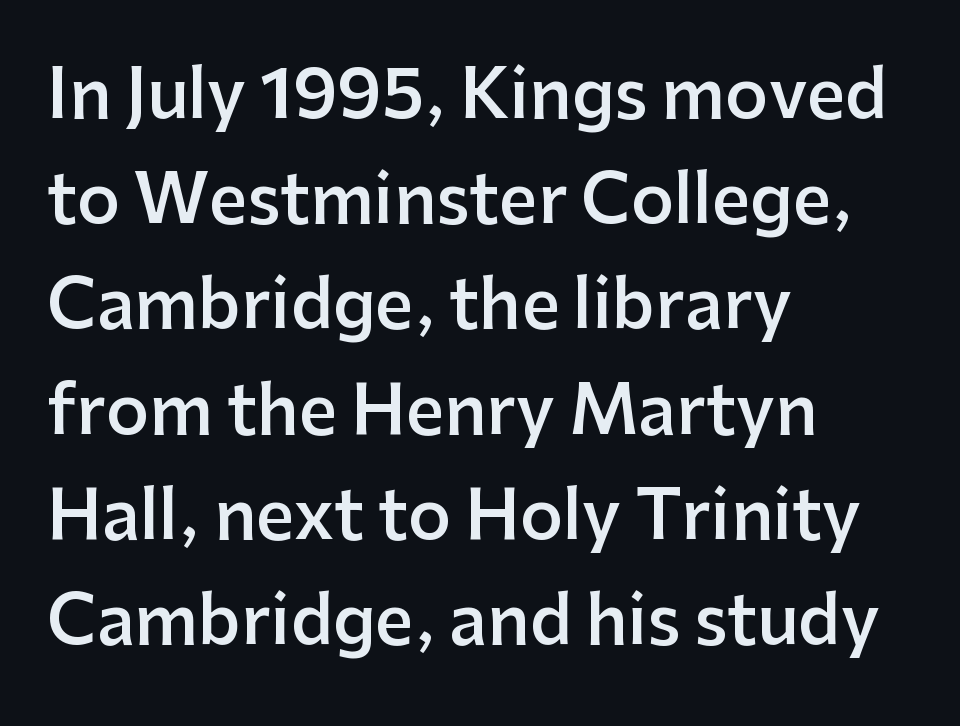
These lines are set flush left with a ragged right edge. Decoration check: the copy has no underline. Look at the stroke-to-counter ratio: somewhat heavy, a semibold. The tracking reads as untouched default to a designer's eye. No feet cap the strokes, marking this as sans-serif type. Is this a fixed-width face? No — the glyphs have proportional, varying widths.
